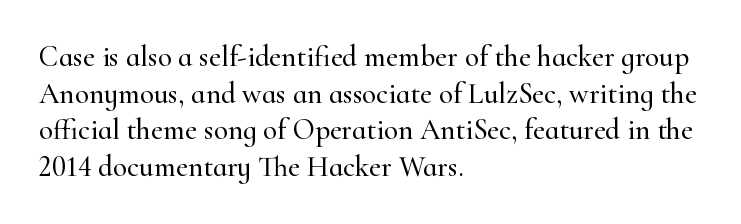
The image shows 29 px serif type, upright; set left-aligned, normal line spacing (1.26x), normal letter spacing, not underlined; high stroke contrast and a small x-height.
